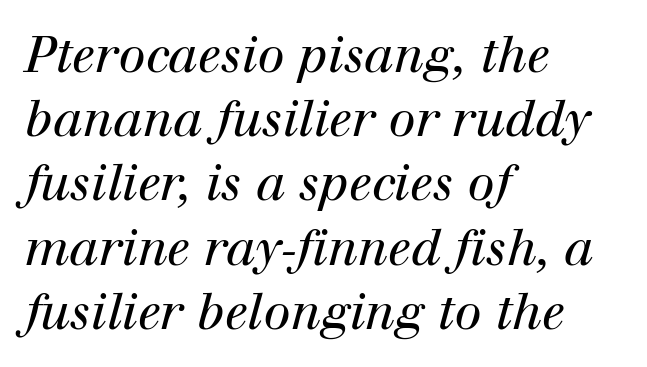
Q: Is the text bold? A: No.
Q: Is the text italic (slanted)? A: Yes, it leans right by about 12 degrees.
Q: Is the typeface a serif or a sans-serif typeface? A: Serif.
Q: Is the text underlined? A: No.
Q: How is the paragraph aligned? A: Left-aligned.
Q: Is the spacing between letters normal or unusually wide? A: Normal.
Q: Is the spacing between lines tight, normal or loose? A: Normal.
Q: Width (condensed, normal, or wide)? A: Normal.
Q: Stroke contrast? A: High.
Q: x-height? A: Medium.
Q: Monospaced? A: No.
